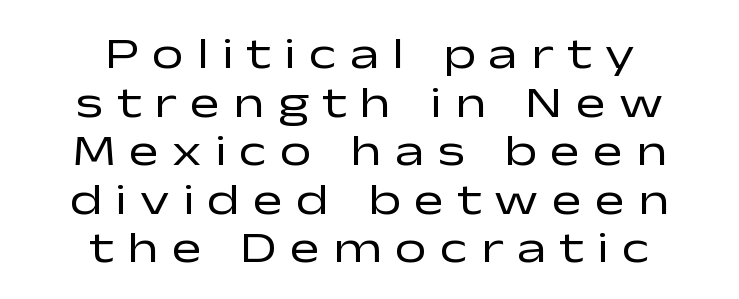
Q: Is the text bold? A: No.
Q: Is the text italic (slanted)? A: No, it is upright.
Q: Is the typeface a serif or a sans-serif typeface? A: Sans-serif.
Q: Is the text underlined? A: No.
Q: How is the paragraph aligned? A: Centered.
Q: Is the spacing between letters normal or unusually wide? A: Unusually wide.
Q: Is the spacing between lines tight, normal or loose? A: Tight.
Q: Width (condensed, normal, or wide)? A: Wide.
Q: Stroke contrast? A: Low.
Q: x-height? A: Medium.
Q: Monospaced? A: No.
